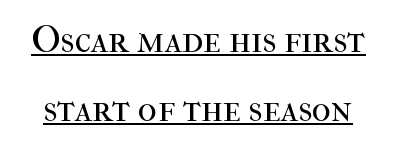
Q: Is the text bold? A: No.
Q: Is the text italic (slanted)? A: No, it is upright.
Q: Is the typeface a serif or a sans-serif typeface? A: Serif.
Q: Is the text underlined? A: Yes.
Q: Is the spacing between letters normal or unusually wide? A: Normal.
Q: Width (condensed, normal, or wide)? A: Normal.
Q: Stroke contrast? A: High.
Q: x-height? A: Medium.
Q: Monospaced? A: No.
